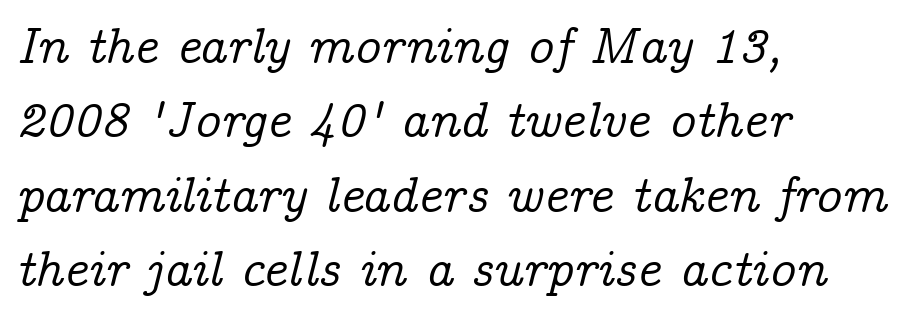
Font category for this specimen: serif. Every row of glyphs begins at an identical x-position on the left. Descender tails drop into unmarked territory. Varying glyph widths throughout — classic text-font behaviour.
